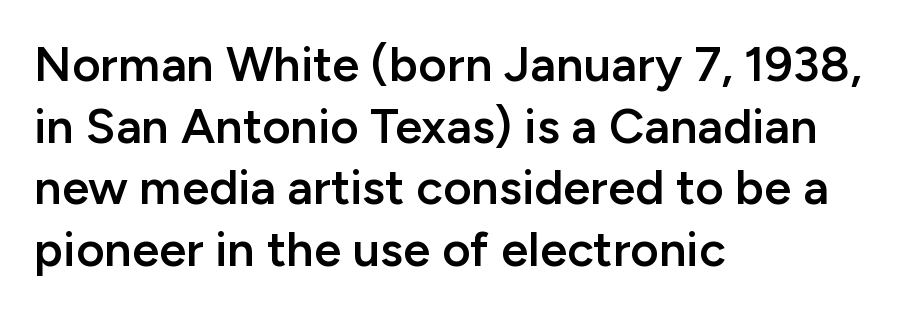
Posture: upright roman. This rendering uses left alignment, leaving the right contour irregular. The vertical gap from one line to the next is medium. Emphasis by weight is partial: semibold.
